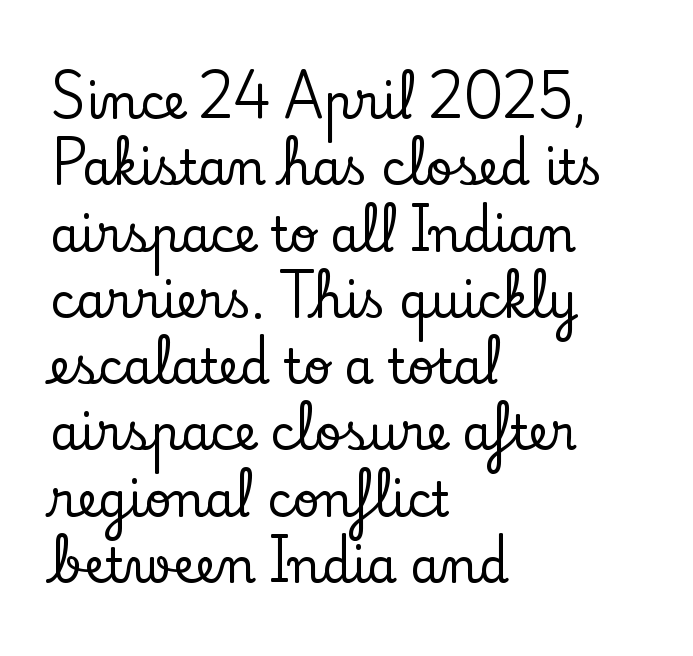
{"italic": "no", "width": "normal", "stroke_contrast": "low", "x_height": "small", "monospaced": "no", "underline": "no", "align": "left", "line_spacing": "normal", "line_spacing_ratio": 1.41, "letter_spacing": "normal", "letter_spacing_em": 0.0, "glyph_px": 47}
